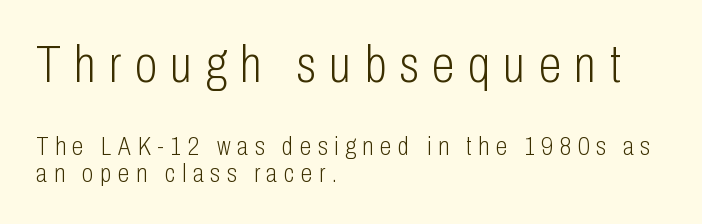
Think of a printed novel: that variable character pitch is what you see here. Characters remain perfectly vertical along every line. The block sitting higher on the canvas is the one with enlarged characters. Each new line begins almost immediately beneath the previous one. To sum up the face: it is a sans, with no serifs.
